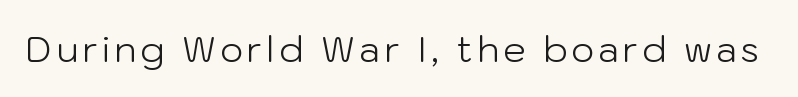
This is roman type, the default non-slanted kind. The passage shown is typeset with a sans-serif family. Nothing heavy about these letters — not bold at all. The passage shown is typed in a proportional face where columns would drift.
